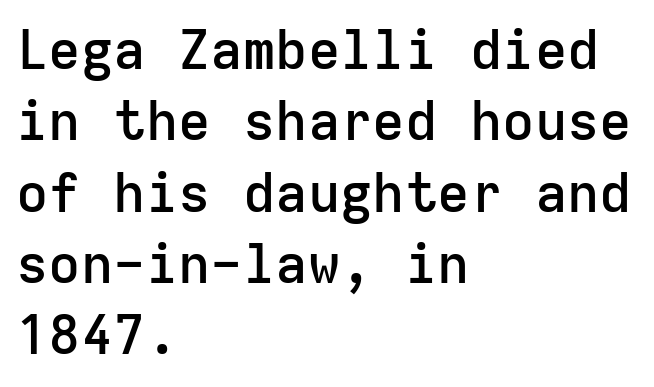
Ordinary non-slanted type is in use. Horizontal alignment here is leftward, the default for most running prose. Summary of weight: moderately heavy, a semibold. Letters rest on an invisible, unmarked baseline.
